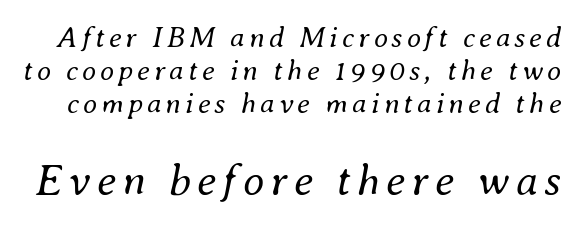
{"italic": "yes", "lean": "right", "slant_degrees": 8, "bold": "no", "weight": "regular", "width": "normal", "stroke_contrast": "medium", "x_height": "small", "monospaced": "no", "underline": "no", "line_spacing": "tight", "line_spacing_ratio": 1.13, "larger_block": "second", "size_ratio": 1.52, "glyph_px": 44}
